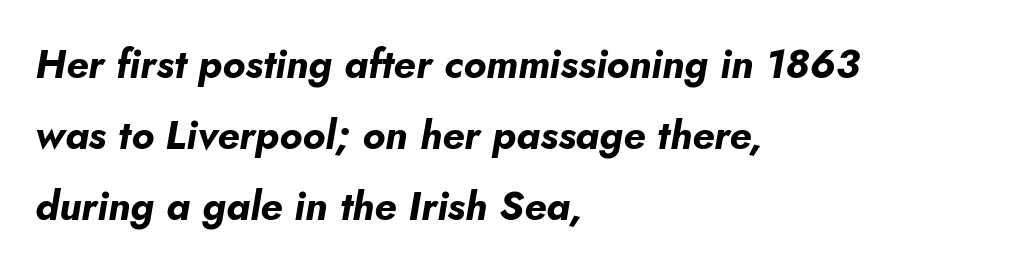
{"italic": "yes", "lean": "right", "slant_degrees": 5, "bold": "yes", "weight": "bold", "width": "normal", "stroke_contrast": "low", "x_height": "small", "monospaced": "no", "underline": "no", "align": "left", "line_spacing_ratio": 1.78, "letter_spacing": "normal", "letter_spacing_em": 0.0, "glyph_px": 40}
